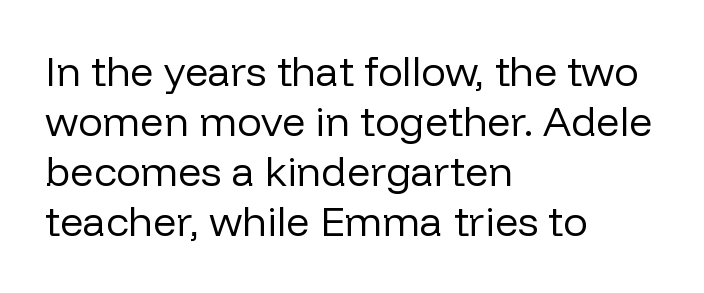
{"serif": "no", "italic": "no", "bold": "no", "weight": "regular", "width": "normal", "stroke_contrast": "low", "x_height": "medium", "monospaced": "no", "underline": "no", "align": "left", "line_spacing_ratio": 1.22, "letter_spacing": "normal", "letter_spacing_em": 0.0, "glyph_px": 41}
